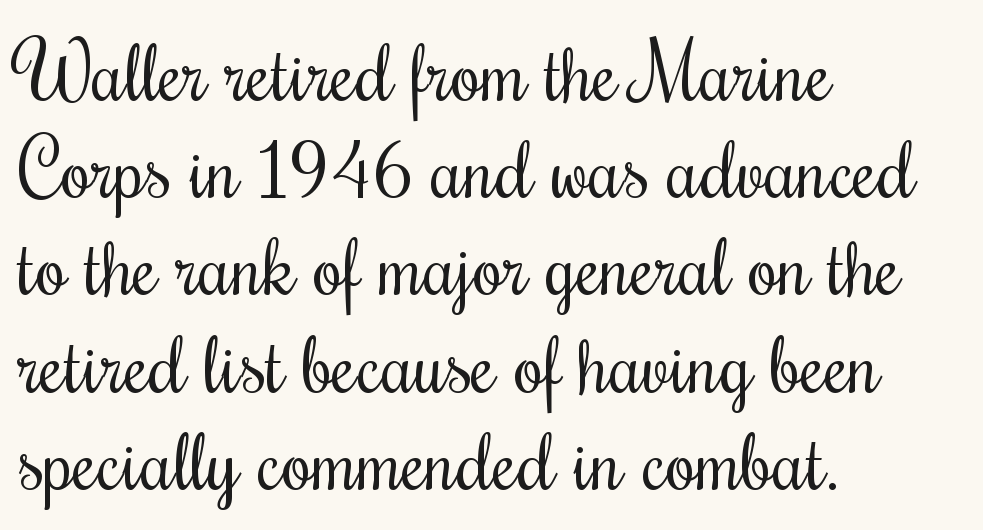
There is no visible air inserted between adjacent glyphs. Weight: in the light-to-regular range. The letters advance in unequal steps, a hallmark of proportional type. In CSS terms this would be text-align: left. Type without underlining.
